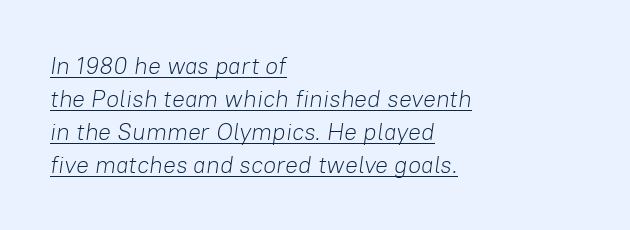
{"italic": "yes", "lean": "right", "slant_degrees": 8, "bold": "no", "underline": "yes", "align": "left", "line_spacing": "normal", "line_spacing_ratio": 1.37, "letter_spacing": "normal", "letter_spacing_em": 0.0, "glyph_px": 24}
